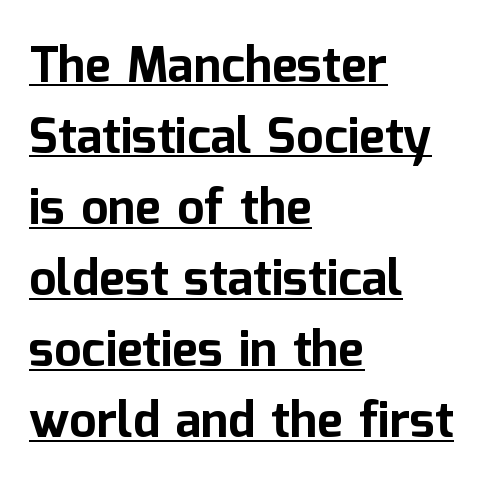
{"serif": "no", "italic": "no", "bold": "yes", "weight": "bold", "width": "normal", "stroke_contrast": "low", "x_height": "medium", "monospaced": "no", "underline": "yes", "align": "left", "line_spacing": "normal", "line_spacing_ratio": 1.45, "letter_spacing": "normal", "letter_spacing_em": 0.0, "glyph_px": 49}
